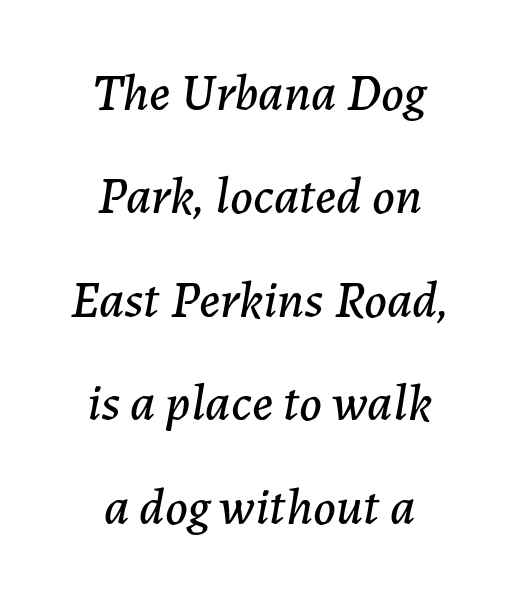
You can tell it's italic because the verticals aren't actually vertical. The rendering uses a large line-height, opening up the rows. The horizontal fit of the characters is conventional and even. Anything drawn beneath the words? Only blank space. The paragraph shown floats in the horizontal middle.
